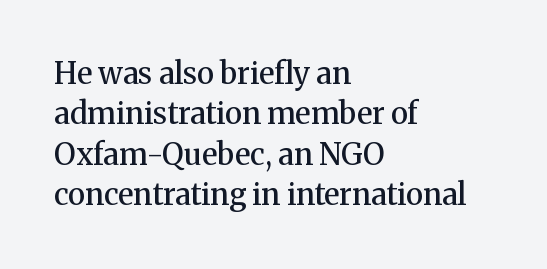
Q: Is the text bold? A: Semi-bold.
Q: Is the text italic (slanted)? A: No, it is upright.
Q: Is the typeface a serif or a sans-serif typeface? A: Serif.
Q: Is the text underlined? A: No.
Q: How is the paragraph aligned? A: Left-aligned.
Q: Is the spacing between letters normal or unusually wide? A: Normal.
Q: Is the spacing between lines tight, normal or loose? A: Normal.
Q: Width (condensed, normal, or wide)? A: Normal.
Q: Stroke contrast? A: Medium.
Q: x-height? A: Medium.
Q: Monospaced? A: No.
